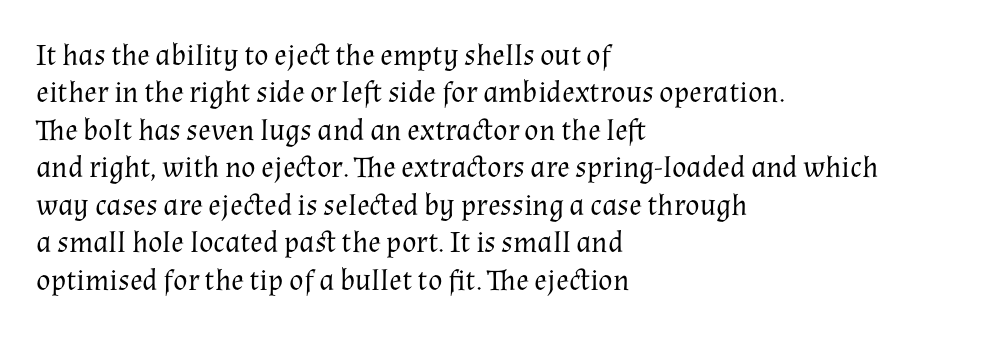
{"serif": "yes", "italic": "no", "bold": "no", "weight": "regular", "width": "normal", "stroke_contrast": "medium", "x_height": "medium", "monospaced": "no", "underline": "no", "align": "left", "line_spacing": "normal", "line_spacing_ratio": 1.25, "letter_spacing": "normal", "letter_spacing_em": 0.0, "glyph_px": 30}
